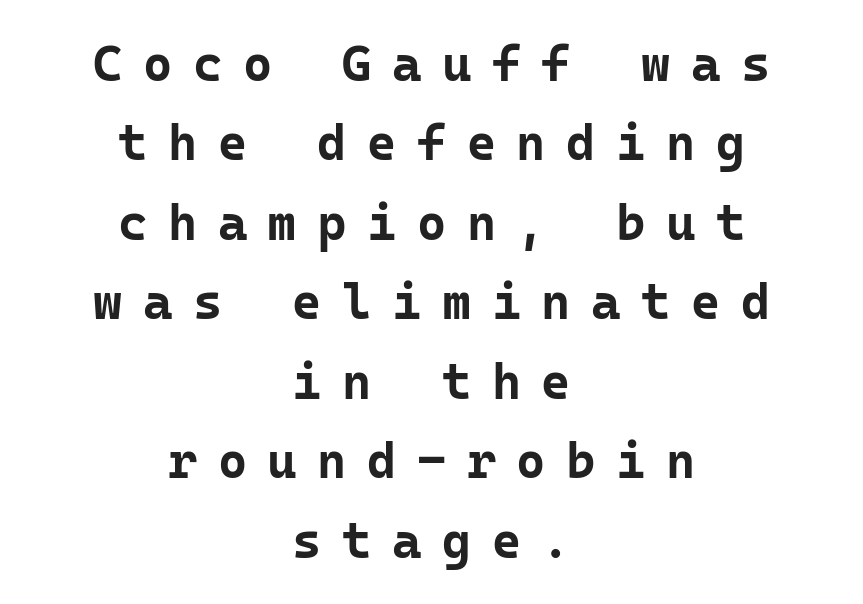
The image shows 50 px bold sans-serif type, upright, monospaced; set centered, normal line spacing (1.59x), unusually wide letter spacing (+0.41 em), not underlined; low stroke contrast and a medium x-height.
